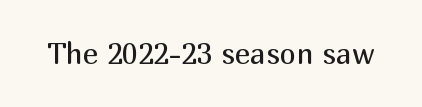
The image shows 29 px regular-weight sans-serif type, upright; set normal letter spacing, not underlined; medium stroke contrast and a medium x-height.
